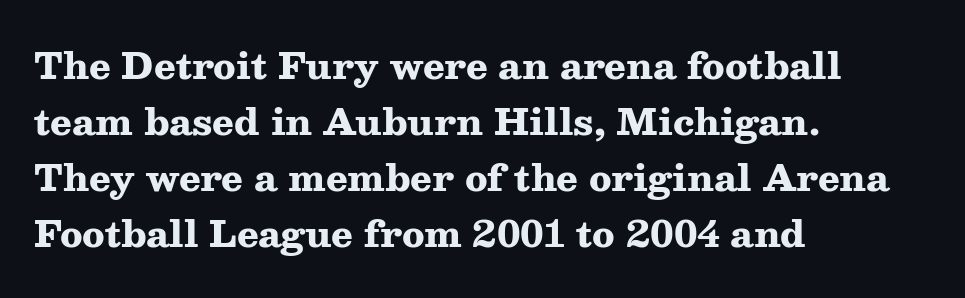
Q: Is the text bold? A: Yes.
Q: Is the text italic (slanted)? A: No, it is upright.
Q: Is the typeface a serif or a sans-serif typeface? A: Serif.
Q: Is the text underlined? A: No.
Q: How is the paragraph aligned? A: Left-aligned.
Q: Is the spacing between letters normal or unusually wide? A: Normal.
Q: Is the spacing between lines tight, normal or loose? A: Normal.
Q: Width (condensed, normal, or wide)? A: Wide.
Q: Stroke contrast? A: Medium.
Q: x-height? A: Medium.
Q: Monospaced? A: No.
